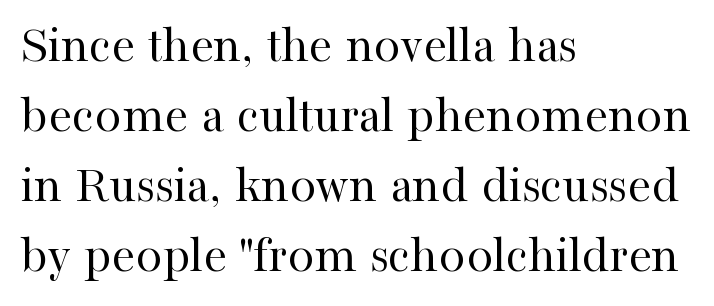
{"serif": "yes", "italic": "no", "bold": "no", "weight": "regular", "width": "normal", "stroke_contrast": "high", "x_height": "medium", "monospaced": "no", "underline": "no", "align": "left", "line_spacing": "normal", "line_spacing_ratio": 1.32, "letter_spacing": "normal", "letter_spacing_em": 0.0, "glyph_px": 53}
